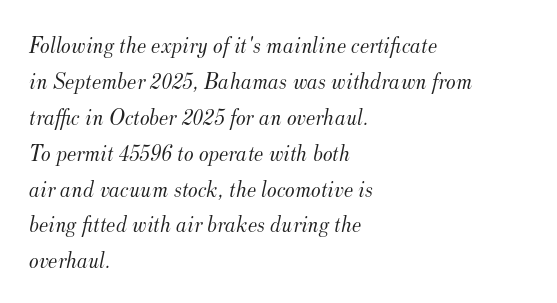
Successive baselines arrive at the customary interval. Only glyphs here, with clear space below each row. Weight: not bold — regular or lighter. The line texture is even and compact thanks to regular tracking. The paragraph has a hard left edge and a soft right edge. Slanted lettering throughout.
